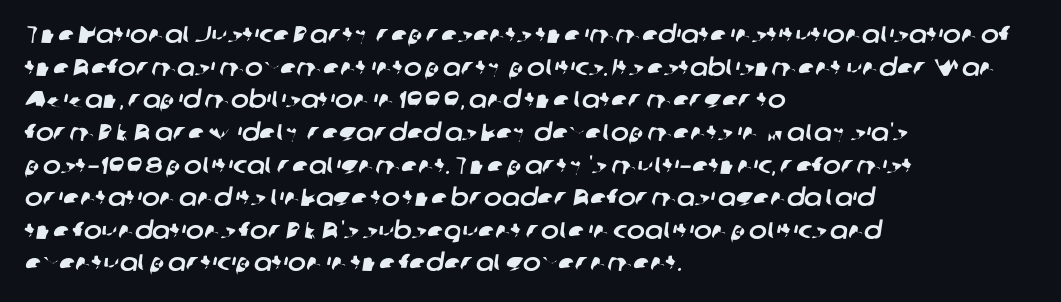
The text block is weighted toward the left margin, trailing off unevenly rightward. Tracking here is standard; glyphs follow each other at the usual distance. Vertically, the passage feels balanced, rows spaced as you'd expect. Type without underlining.
